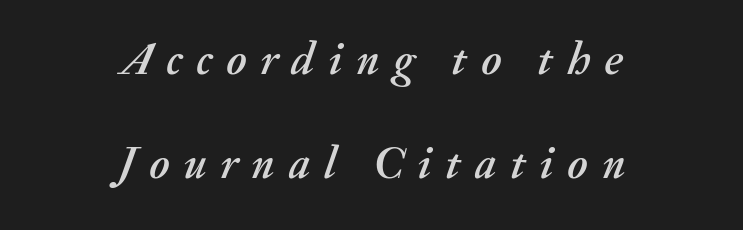
Nobody drew a line under any word here. Vertically, the passage feels expansive, rows floating well apart. Substantial extra tracking has been applied to these lines. This sample is center-justified, so both line endings float freely. An italicized treatment has been applied to the whole sample.
